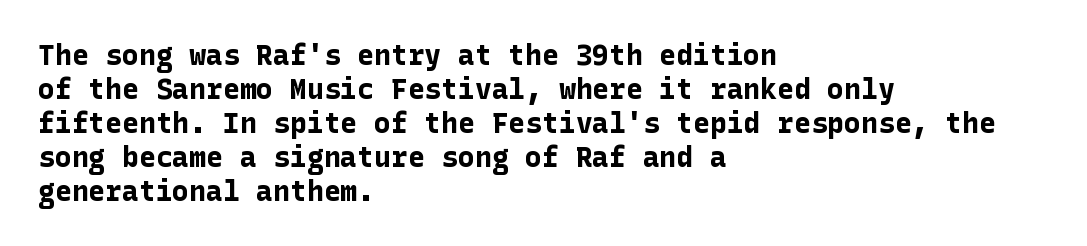
Is this a sans? Yes — the strokes have no serifs. Every character sits straight up, as roman type does. The baseline area is clear. Its strokes are broad and dark, the hallmark of bold type. Is the letter spacing exaggerated? No — it looks like the ordinary default. In CSS terms this would be text-align: left.
